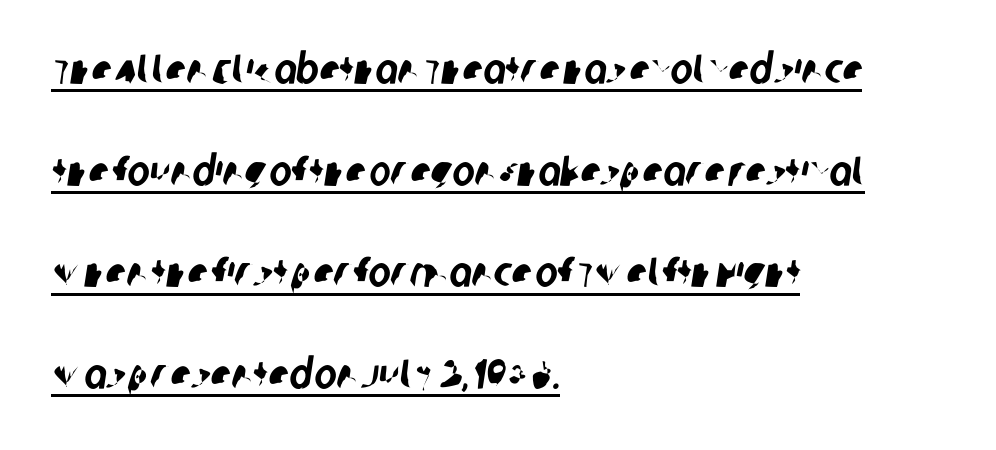
{"serif": "no", "width": "condensed", "stroke_contrast": "low", "x_height": "large", "monospaced": "no", "underline": "yes", "align": "left", "line_spacing": "loose", "line_spacing_ratio": 2.42, "letter_spacing": "normal", "letter_spacing_em": 0.0, "glyph_px": 42}
